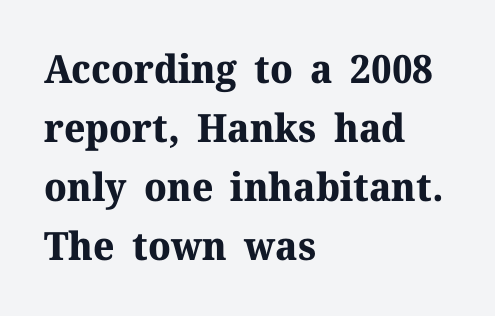
Does the copy run flush right? No — it runs flush left. Successive baselines arrive at the customary interval. The rendering uses natural spacing where letterforms have individual widths. Stroke terminals: seriffed. The letters stand upright; this is a roman face.
